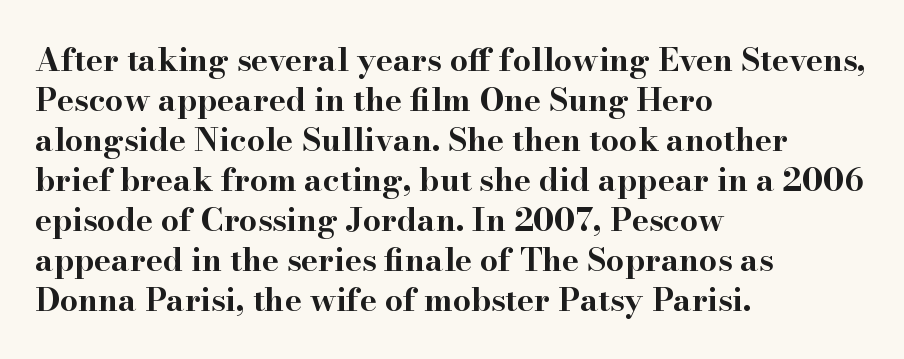
Nobody touched the tracking dial on this one. You can tell it's not italic because the verticals are truly vertical. Proportional: the letters do not fall into vertical columns. The sample has been set heavy, in full bold.
